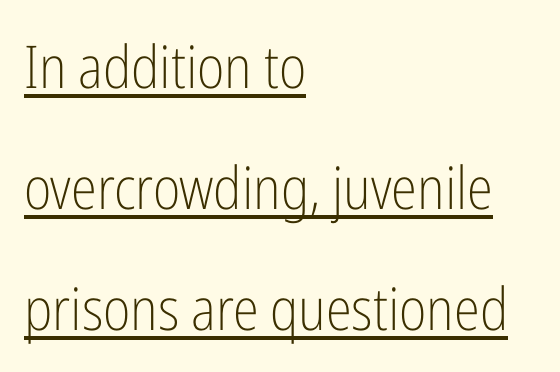
The passage shown is typed in a proportional face where columns would drift. The letters stand upright; this is a roman face. The glyphs in this specimen are sans serif. The ragged edge is on the right, which tells us the setting is flush left. Successive baselines arrive slowly, with a big drop between each. The line texture is even and compact thanks to regular tracking.
